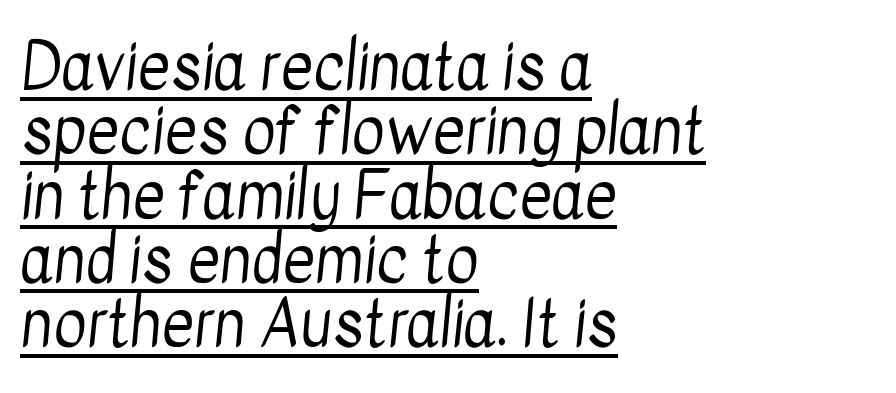
Q: Is the text bold? A: No.
Q: Is the typeface a serif or a sans-serif typeface? A: Sans-serif.
Q: Is the text underlined? A: Yes.
Q: How is the paragraph aligned? A: Left-aligned.
Q: Is the spacing between letters normal or unusually wide? A: Normal.
Q: Is the spacing between lines tight, normal or loose? A: Tight.
Q: Width (condensed, normal, or wide)? A: Condensed.
Q: Stroke contrast? A: Low.
Q: x-height? A: Medium.
Q: Monospaced? A: No.
